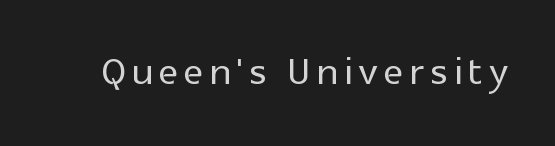
Varying glyph widths throughout — classic text-font behaviour. Note: no serifs on the glyphs. A clean baseline with only descenders dipping below it. The letters stand straight up with perfectly vertical stems.
